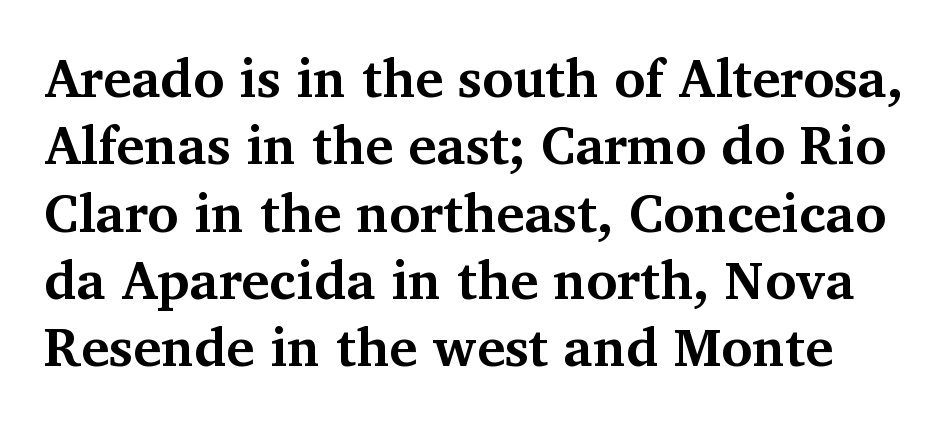
The image shows 53 px bold serif type, upright; set normal line spacing (1.27x), normal letter spacing, not underlined; medium stroke contrast and a medium x-height.
